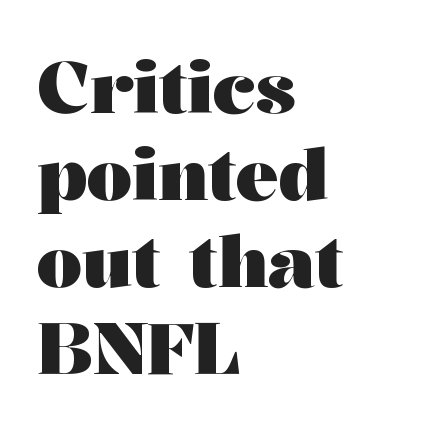
The image shows 72 px heavy, wide serif type, upright; set left-aligned, line spacing 1.21x, normal letter spacing, not underlined; medium stroke contrast and a medium x-height.
